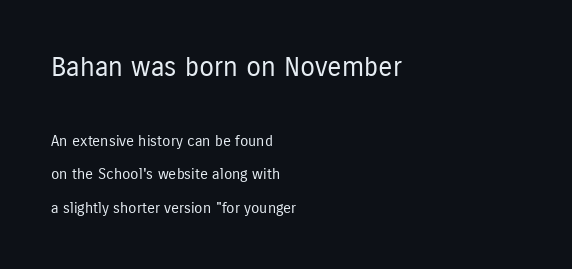
{"italic": "no", "bold": "no", "underline": "no", "align": "left", "line_spacing": "loose", "line_spacing_ratio": 2.21, "letter_spacing": "normal", "letter_spacing_em": 0.0, "larger_block": "first", "size_ratio": 1.8, "glyph_px": 27}
